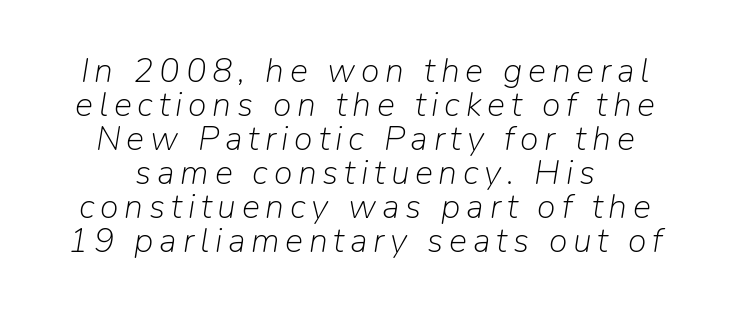
The image shows 34 px light type, italic (leaning right); set centered, tight line spacing (1.0x), not underlined; low stroke contrast and a medium x-height.
